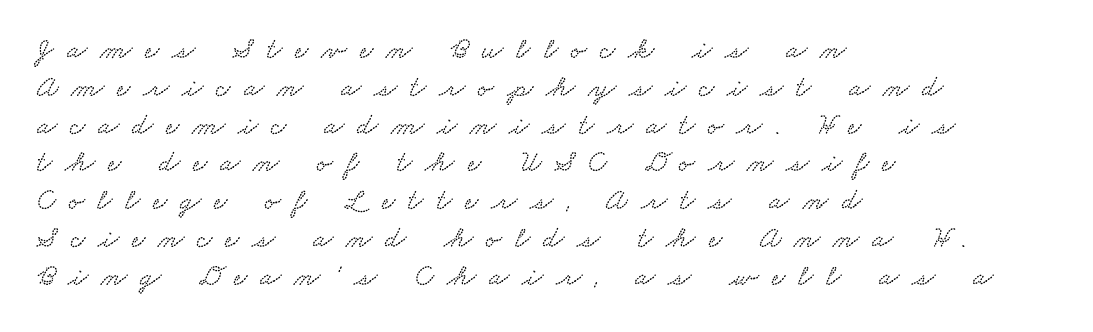
{"width": "wide", "stroke_contrast": "low", "x_height": "small", "monospaced": "no", "underline": "no", "align": "left", "line_spacing": "normal", "line_spacing_ratio": 1.26, "letter_spacing": "wide", "letter_spacing_em": 0.43, "glyph_px": 30}
